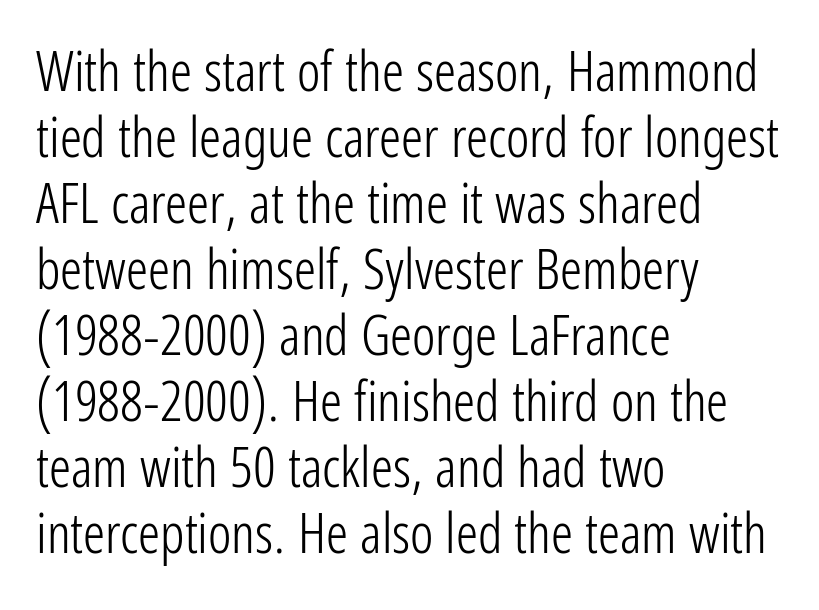
The face looks like a standard text weight, possibly lighter. Every row of glyphs begins at an identical x-position on the left. No extra tracking has been applied to these lines. Is this a sans? Yes — the strokes have no serifs. These lines are rendered in a variable-pitch font.
